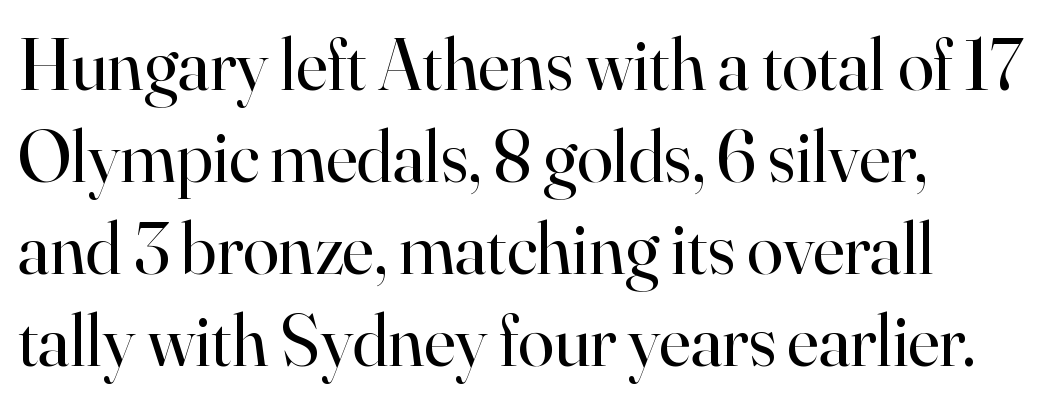
{"serif": "yes", "italic": "no", "bold": "no", "weight": "regular", "width": "normal", "stroke_contrast": "high", "x_height": "small", "monospaced": "no", "underline": "no", "line_spacing": "normal", "line_spacing_ratio": 1.26, "letter_spacing": "normal", "letter_spacing_em": 0.0, "glyph_px": 73}
